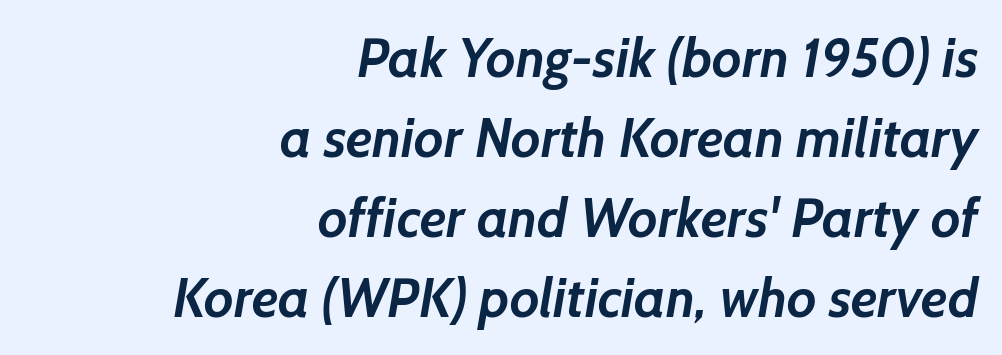
Q: Is the text bold? A: Yes.
Q: Is the typeface a serif or a sans-serif typeface? A: Sans-serif.
Q: Is the text underlined? A: No.
Q: How is the paragraph aligned? A: Right-aligned.
Q: Is the spacing between letters normal or unusually wide? A: Normal.
Q: Is the spacing between lines tight, normal or loose? A: Normal.
Q: Width (condensed, normal, or wide)? A: Normal.
Q: Stroke contrast? A: Low.
Q: x-height? A: Medium.
Q: Monospaced? A: No.
